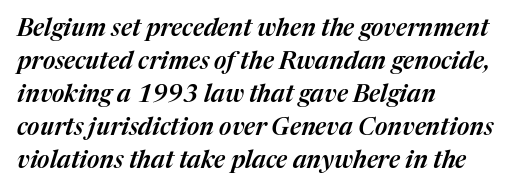
Clear beneath every line of the passage. The gaps between neighbouring characters are ordinary and unremarkable. Rendered with sloped, italic letterforms. The lines are quadded left.
